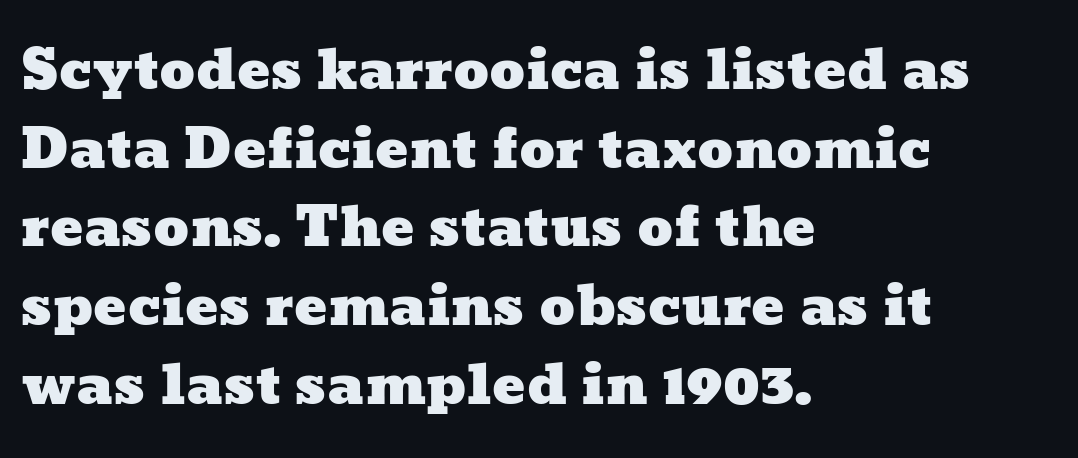
The image shows 55 px wide type; set left-aligned, normal line spacing (1.43x), normal letter spacing, not underlined; low stroke contrast and a medium x-height.
